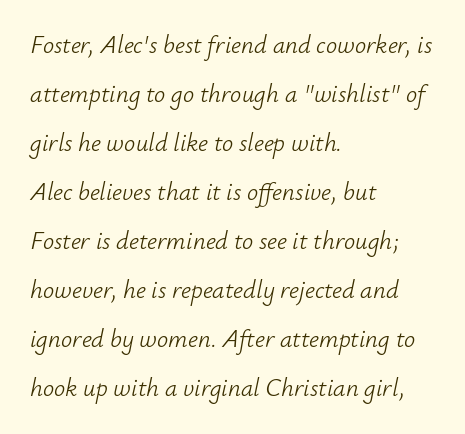
{"italic": "yes", "lean": "right", "slant_degrees": 12, "bold": "no", "underline": "no", "align": "left", "line_spacing": "loose", "line_spacing_ratio": 1.96, "letter_spacing": "normal", "letter_spacing_em": 0.0, "glyph_px": 25}
